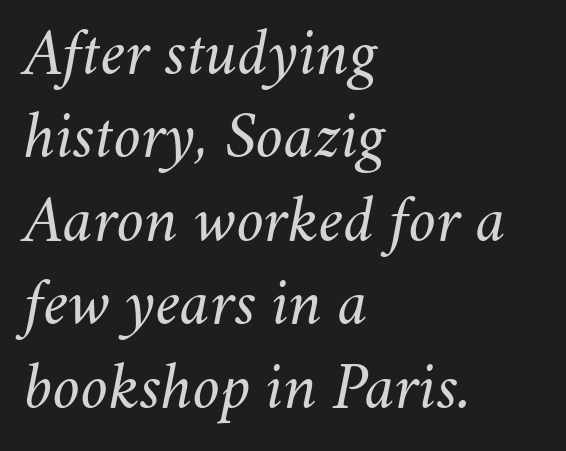
Q: Is the text bold? A: No.
Q: Is the text italic (slanted)? A: Yes, it leans right by about 11 degrees.
Q: Is the text underlined? A: No.
Q: How is the paragraph aligned? A: Left-aligned.
Q: Is the spacing between letters normal or unusually wide? A: Normal.
Q: Width (condensed, normal, or wide)? A: Normal.
Q: Stroke contrast? A: Medium.
Q: x-height? A: Small.
Q: Monospaced? A: No.
